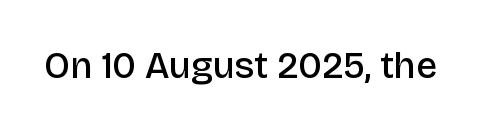
The image shows 37 px semibold sans-serif type, upright; set normal letter spacing, not underlined; low stroke contrast and a large x-height.
